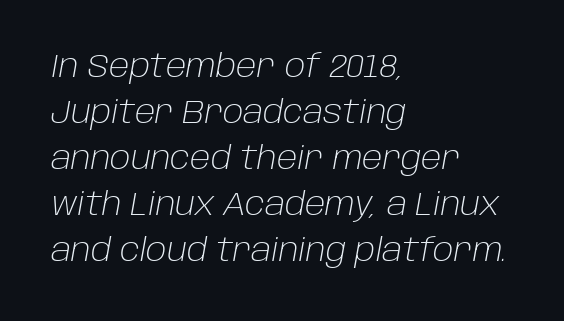
Q: Is the text bold? A: No.
Q: Is the text italic (slanted)? A: Yes, it leans right by about 10 degrees.
Q: Is the text underlined? A: No.
Q: How is the paragraph aligned? A: Left-aligned.
Q: Is the spacing between letters normal or unusually wide? A: Normal.
Q: Is the spacing between lines tight, normal or loose? A: Normal.
Q: Width (condensed, normal, or wide)? A: Normal.
Q: Stroke contrast? A: Low.
Q: x-height? A: Large.
Q: Monospaced? A: No.
